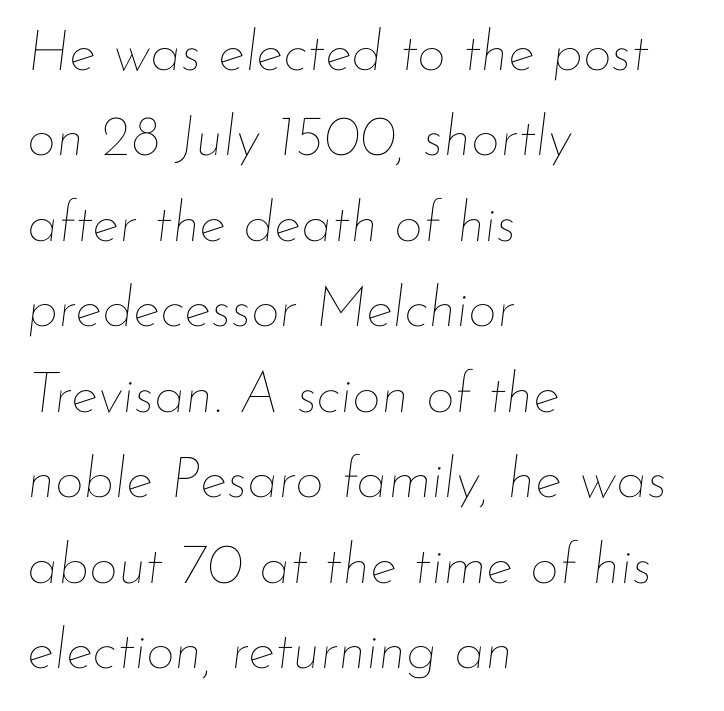
Q: Is the text bold? A: No.
Q: Is the text italic (slanted)? A: Yes, it leans right by about 7 degrees.
Q: Is the text underlined? A: No.
Q: How is the paragraph aligned? A: Left-aligned.
Q: Is the spacing between letters normal or unusually wide? A: Normal.
Q: Is the spacing between lines tight, normal or loose? A: Normal.
Q: Width (condensed, normal, or wide)? A: Normal.
Q: Stroke contrast? A: Low.
Q: x-height? A: Small.
Q: Monospaced? A: No.
